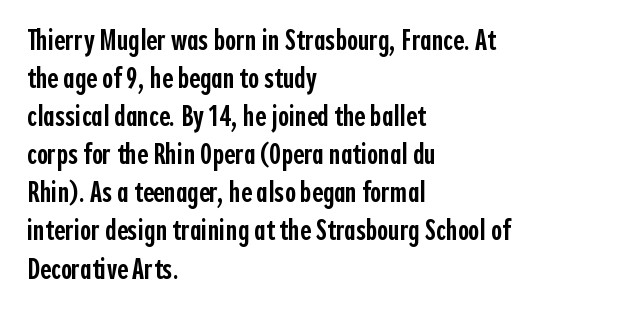
The image shows 30 px semibold, condensed sans-serif type, upright; set left-aligned, normal line spacing (1.27x), normal letter spacing, not underlined; a medium x-height.
